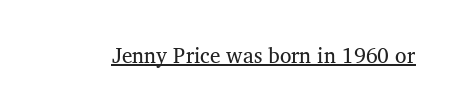
Q: Is the text bold? A: No.
Q: Is the text italic (slanted)? A: No, it is upright.
Q: Is the text underlined? A: Yes.
Q: Is the spacing between letters normal or unusually wide? A: Normal.
